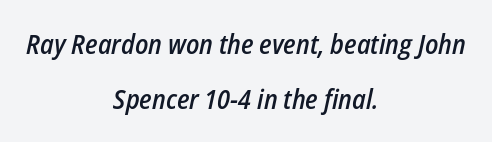
The image shows 27 px text type, italic (leaning right); set centered, loose line spacing (2.02x), normal letter spacing, not underlined.
